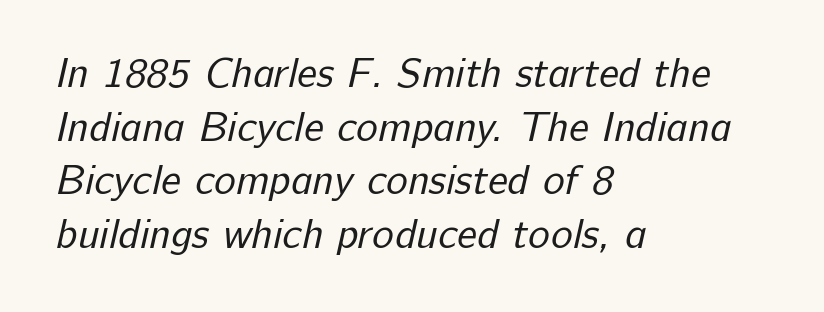
{"serif": "no", "bold": "no", "weight": "regular", "width": "normal", "stroke_contrast": "low", "x_height": "medium", "monospaced": "no", "underline": "no", "align": "left", "line_spacing": "normal", "line_spacing_ratio": 1.31, "letter_spacing": "normal", "letter_spacing_em": 0.0, "glyph_px": 41}
